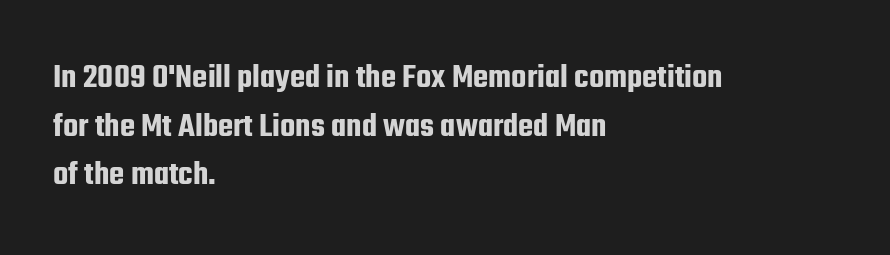
This sample uses an upright cut, with every glyph sitting square on the baseline. Short note: letters normally spaced. Descenders are the only things crossing below the line. A typesetter would call this proportional, since set widths differ per character. Each line starts at the same left margin while the right side varies.
